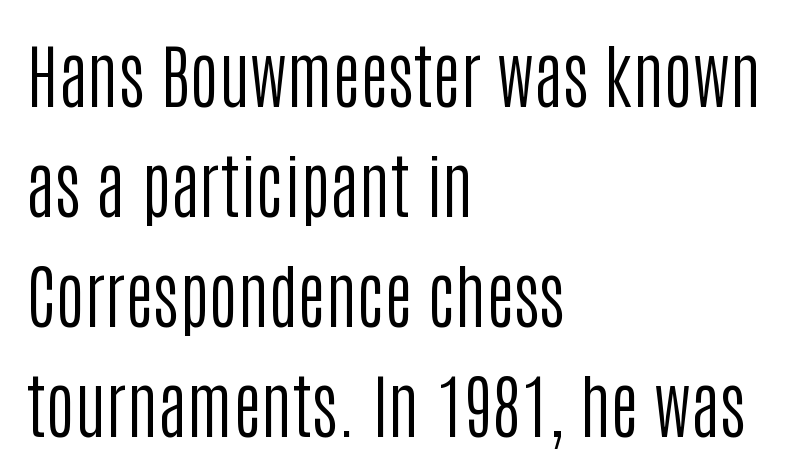
Q: Is the text bold? A: No.
Q: Is the text italic (slanted)? A: No, it is upright.
Q: Is the typeface a serif or a sans-serif typeface? A: Sans-serif.
Q: Is the text underlined? A: No.
Q: How is the paragraph aligned? A: Left-aligned.
Q: Is the spacing between letters normal or unusually wide? A: Normal.
Q: Is the spacing between lines tight, normal or loose? A: Normal.
Q: Width (condensed, normal, or wide)? A: Condensed.
Q: Stroke contrast? A: Low.
Q: x-height? A: Large.
Q: Monospaced? A: No.
